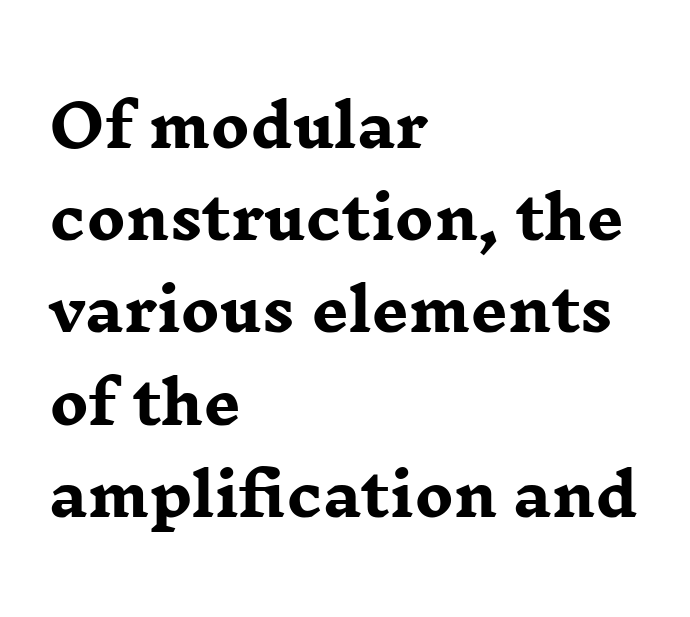
{"serif": "yes", "italic": "no", "bold": "yes", "weight": "heavy", "width": "wide", "stroke_contrast": "low", "x_height": "medium", "monospaced": "no", "underline": "no", "align": "left", "line_spacing": "normal", "line_spacing_ratio": 1.59, "letter_spacing": "normal", "letter_spacing_em": 0.0, "glyph_px": 58}
